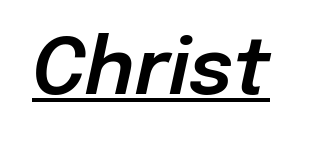
{"italic": "yes", "lean": "right", "slant_degrees": 12, "width": "normal", "stroke_contrast": "low", "x_height": "medium", "monospaced": "no", "underline": "yes", "letter_spacing": "normal", "letter_spacing_em": 0.0, "glyph_px": 78}
